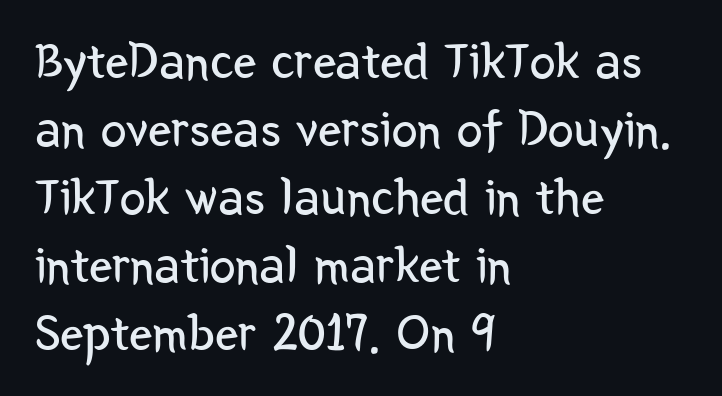
Looks like regular typesetting: each glyph gets only the width it needs. Upright lettering throughout. The setting favours the left margin, as ordinary paragraphs usually do. Inter-character spacing is left at the font's built-in metrics.
